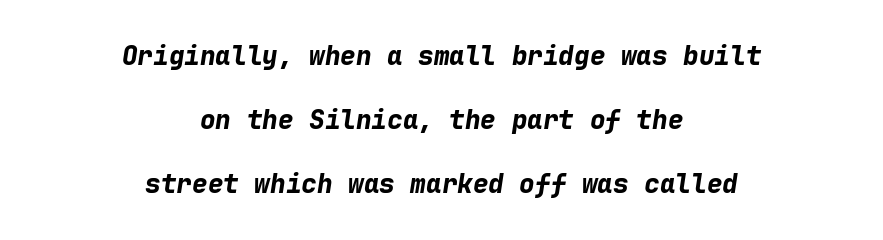
Caption: standard tracking, unaltered. Plain, unruled lines of type. Notice how the stems are inclined rather than vertical — that's the hallmark of italics. Bold? Absolutely — the strokes are thick and heavy.
